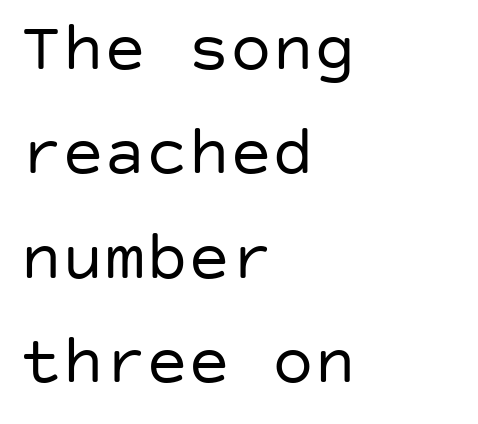
Q: Is the text bold? A: No.
Q: Is the text italic (slanted)? A: No, it is upright.
Q: Is the typeface a serif or a sans-serif typeface? A: Sans-serif.
Q: Is the text underlined? A: No.
Q: How is the paragraph aligned? A: Left-aligned.
Q: Is the spacing between letters normal or unusually wide? A: Normal.
Q: Is the spacing between lines tight, normal or loose? A: Normal.
Q: Width (condensed, normal, or wide)? A: Normal.
Q: Stroke contrast? A: Low.
Q: x-height? A: Large.
